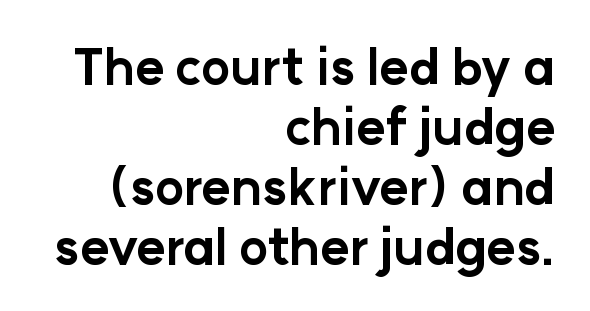
{"serif": "no", "italic": "no", "bold": "yes", "weight": "bold", "width": "normal", "stroke_contrast": "low", "x_height": "medium", "monospaced": "no", "underline": "no", "align": "right", "line_spacing_ratio": 1.2, "letter_spacing": "normal", "letter_spacing_em": 0.0, "glyph_px": 50}
